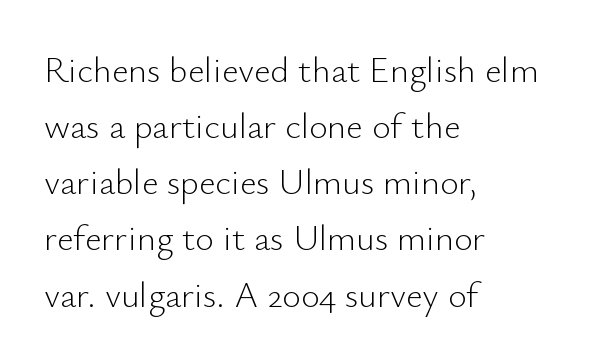
The image shows 36 px light sans-serif type, upright; set left-aligned, normal line spacing (1.56x), normal letter spacing, not underlined; low stroke contrast and a small x-height.
